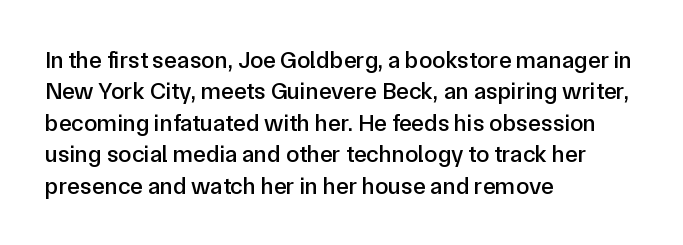
The image shows 24 px text type, upright; set left-aligned, normal line spacing (1.31x), normal letter spacing, not underlined.
